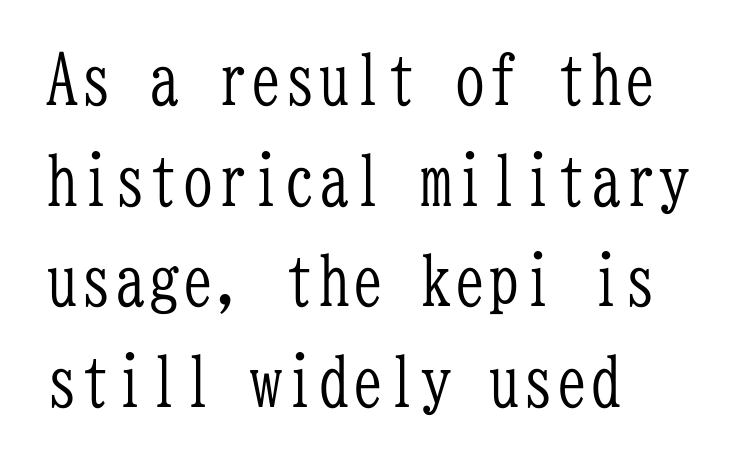
The image shows 68 px light, condensed serif type, upright, monospaced; set left-aligned, normal line spacing (1.48x), normal letter spacing, not underlined; low stroke contrast and a medium x-height.
